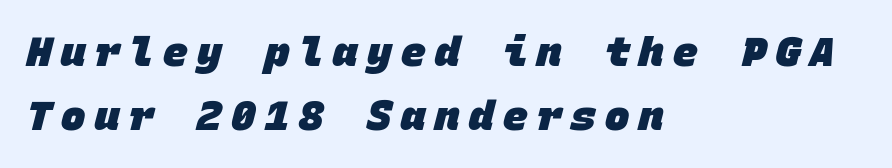
{"serif": "no", "bold": "yes", "weight": "heavy", "width": "normal", "stroke_contrast": "low", "x_height": "large", "monospaced": "yes", "underline": "no", "align": "left", "line_spacing": "normal", "line_spacing_ratio": 1.56, "letter_spacing": "wide", "letter_spacing_em": 0.23, "glyph_px": 41}
